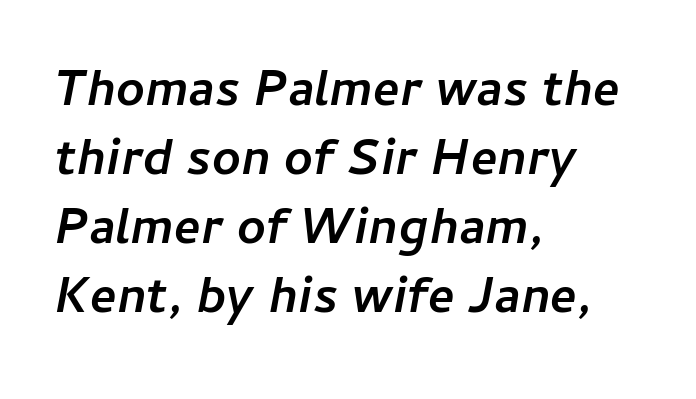
How heavy is the stroke? Heavy — this is a bold. Characters are canted at an angle relative to the baseline's perpendicular. Varying glyph widths throughout — classic text-font behaviour. Spacing between characters is what you'd get straight out of the box. Decoration check: the copy has no underline. Typeset ragged right — the left edge is the straight one.
